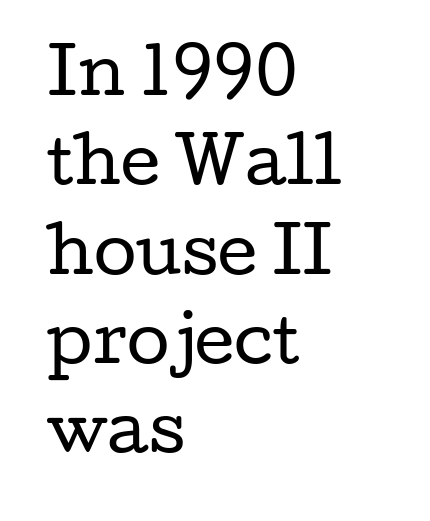
Q: Is the text bold? A: No.
Q: Is the text italic (slanted)? A: No, it is upright.
Q: Is the typeface a serif or a sans-serif typeface? A: Serif.
Q: Is the text underlined? A: No.
Q: How is the paragraph aligned? A: Left-aligned.
Q: Is the spacing between letters normal or unusually wide? A: Normal.
Q: Is the spacing between lines tight, normal or loose? A: Normal.
Q: Width (condensed, normal, or wide)? A: Wide.
Q: Stroke contrast? A: Low.
Q: x-height? A: Medium.
Q: Monospaced? A: No.
